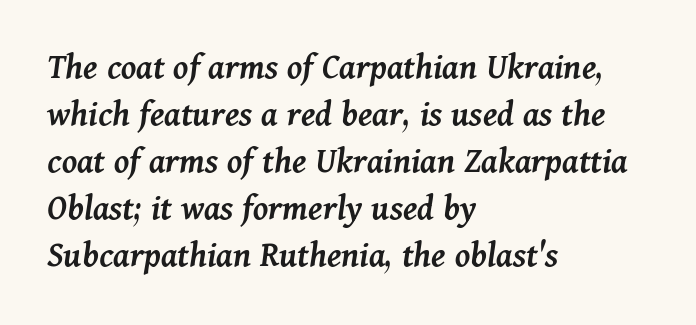
The image shows 37 px semibold type, italic (leaning right); set left-aligned, normal line spacing (1.27x), normal letter spacing, not underlined; medium stroke contrast and a medium x-height.
